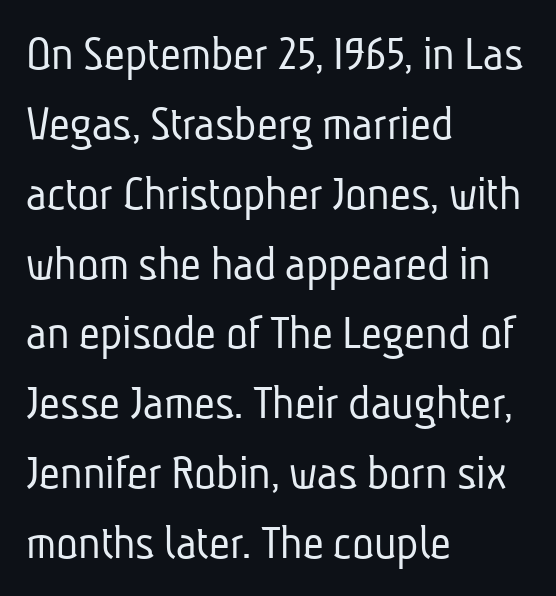
The image shows 51 px light, condensed sans-serif type; set left-aligned, normal line spacing (1.37x), normal letter spacing, not underlined; low stroke contrast and a medium x-height.
